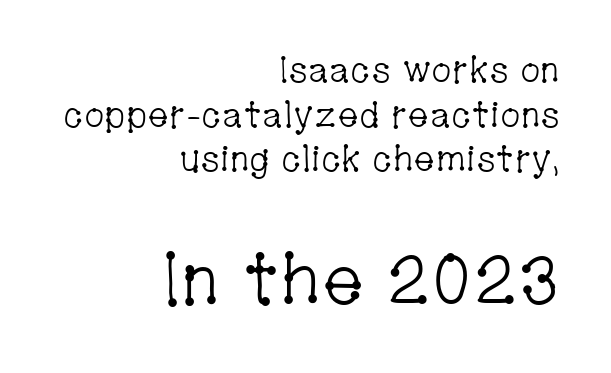
{"serif": "yes", "italic": "no", "bold": "no", "weight": "light", "width": "condensed", "stroke_contrast": "low", "x_height": "medium", "monospaced": "no", "underline": "no", "align": "right", "line_spacing_ratio": 1.24, "letter_spacing": "normal", "letter_spacing_em": 0.0, "larger_block": "second", "size_ratio": 2.0, "glyph_px": 72}
